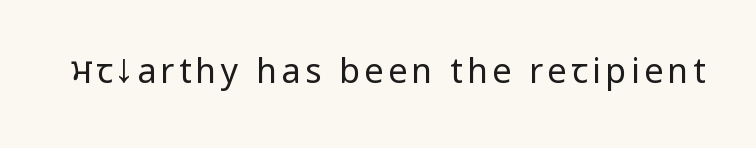
The image shows 34 px regular-weight, condensed sans-serif type, upright; set not underlined; low stroke contrast.
